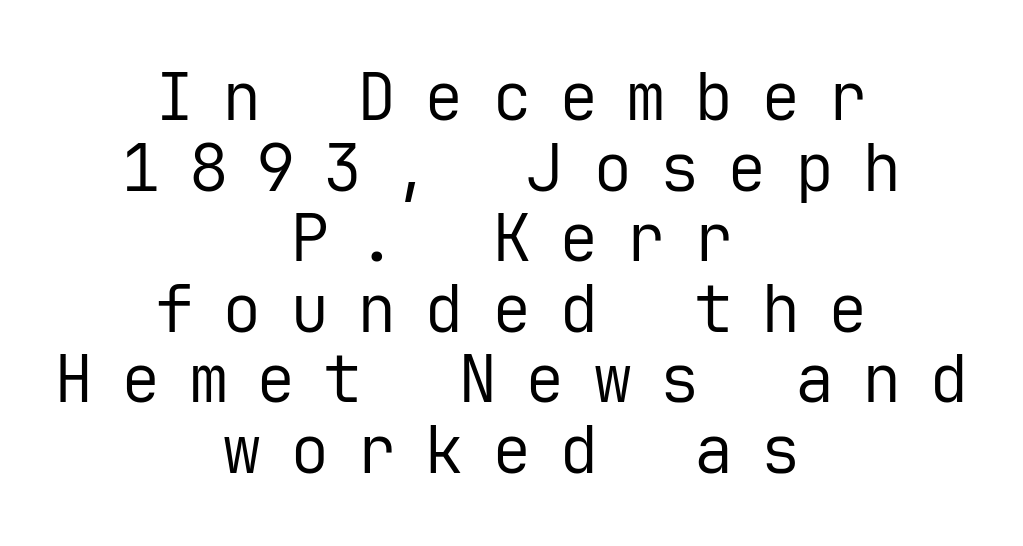
The image shows 66 px regular-weight sans-serif type, upright, monospaced; set centered, tight line spacing (1.07x), unusually wide letter spacing (+0.42 em), not underlined; low stroke contrast and a medium x-height.
